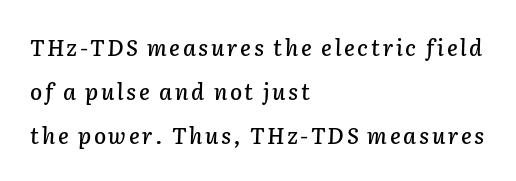
The lines are quadded left. Underlining? Definitely not there. Horizontal bands of white between lines are thick stripes. In terms of posture, this sample is oblique.
